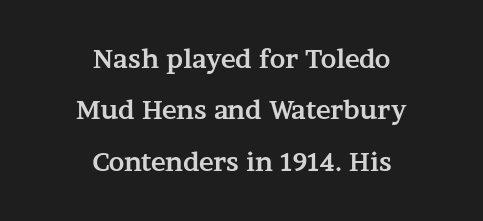
The image shows 25 px bold type, upright; set centered, loose line spacing (2.06x), normal letter spacing, not underlined.
